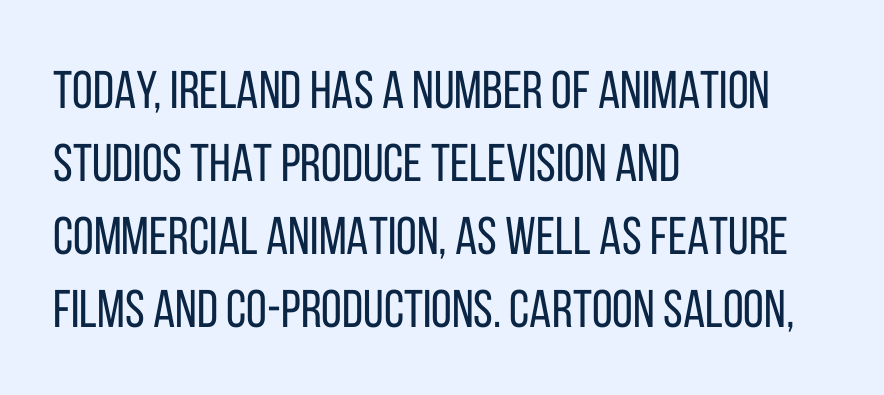
Q: Is the text bold? A: No.
Q: Is the text italic (slanted)? A: No, it is upright.
Q: Is the typeface a serif or a sans-serif typeface? A: Sans-serif.
Q: Is the text underlined? A: No.
Q: How is the paragraph aligned? A: Left-aligned.
Q: Is the spacing between letters normal or unusually wide? A: Normal.
Q: Is the spacing between lines tight, normal or loose? A: Normal.
Q: Width (condensed, normal, or wide)? A: Condensed.
Q: Stroke contrast? A: Low.
Q: x-height? A: Large.
Q: Monospaced? A: No.
